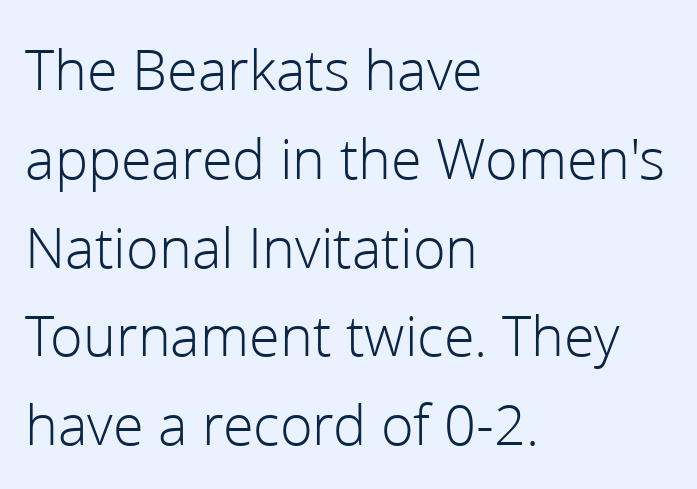
The image shows 60 px light sans-serif type, upright; set left-aligned, normal line spacing (1.48x), normal letter spacing, not underlined; low stroke contrast and a medium x-height.
